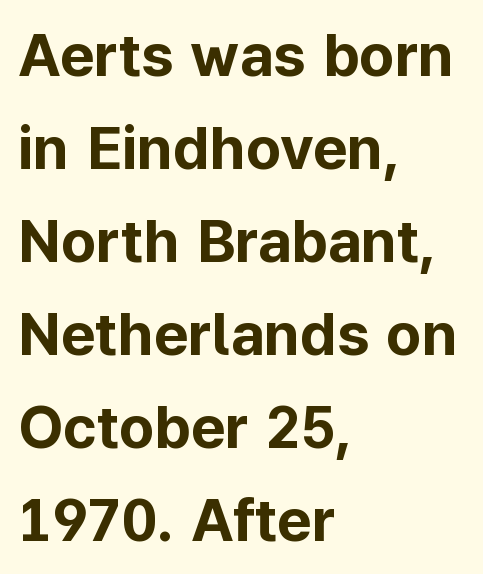
{"serif": "no", "italic": "no", "bold": "yes", "weight": "bold", "width": "normal", "stroke_contrast": "low", "x_height": "medium", "monospaced": "no", "underline": "no", "align": "left", "line_spacing": "normal", "line_spacing_ratio": 1.55, "letter_spacing": "normal", "letter_spacing_em": 0.0, "glyph_px": 60}
